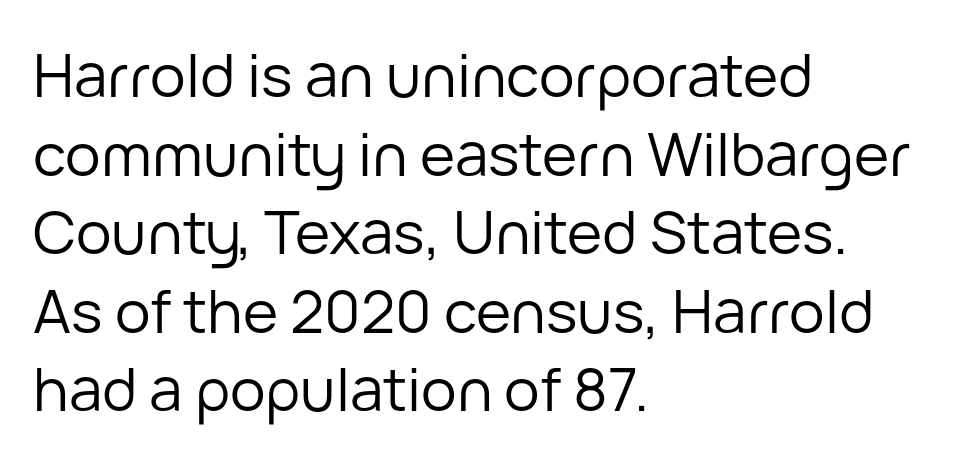
One glance says typical: line gaps are just what's usual. Horizontally, the lines are justified to the leading edge only. If you drew a line through each stem, it would be perfectly vertical. Do the characters align in a grid? No, the font is proportional.
